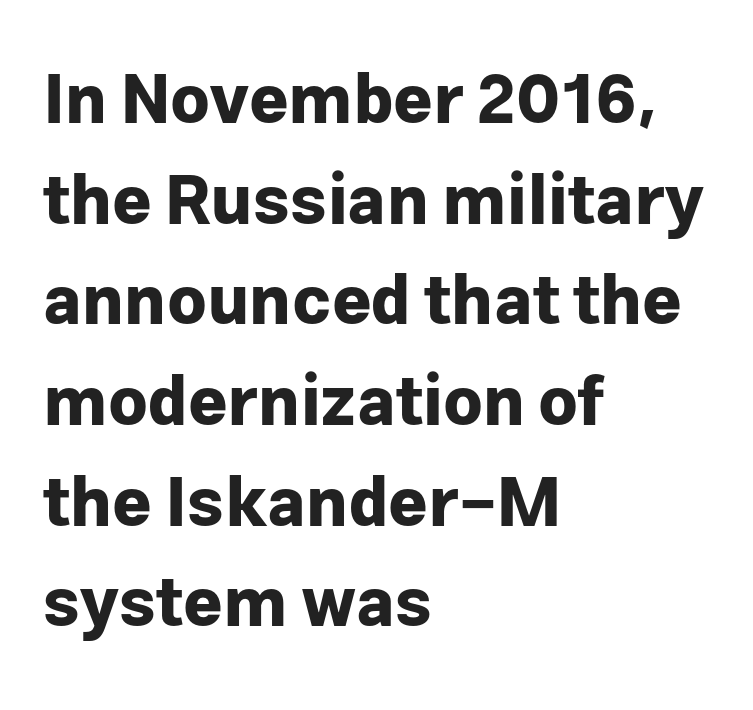
{"serif": "no", "italic": "no", "bold": "yes", "weight": "bold", "width": "normal", "stroke_contrast": "low", "x_height": "medium", "monospaced": "no", "underline": "no", "align": "left", "line_spacing": "normal", "line_spacing_ratio": 1.48, "letter_spacing": "normal", "letter_spacing_em": 0.0, "glyph_px": 68}
